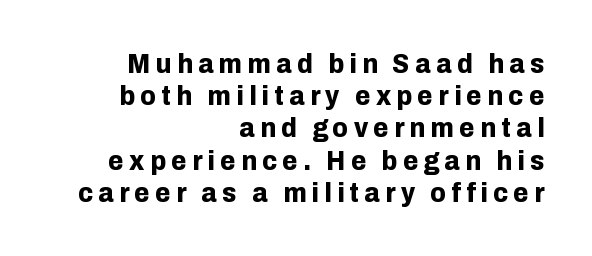
Thick stems and heavy bowls — unmistakably bold. Characters remain perfectly vertical along every line. The lines in this sample share a right terminus and differ only in where they begin. A sans-serif font was chosen for this passage.
